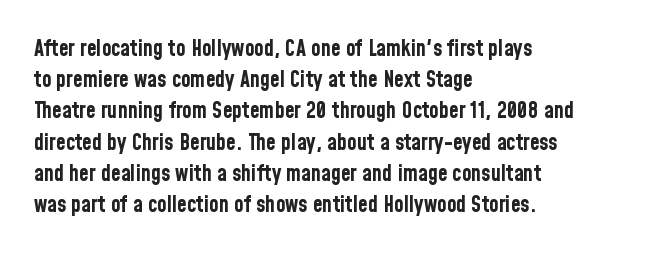
Q: Is the text bold? A: Yes.
Q: Is the text italic (slanted)? A: No, it is upright.
Q: Is the text underlined? A: No.
Q: How is the paragraph aligned? A: Left-aligned.
Q: Is the spacing between letters normal or unusually wide? A: Normal.
Q: Is the spacing between lines tight, normal or loose? A: Normal.
